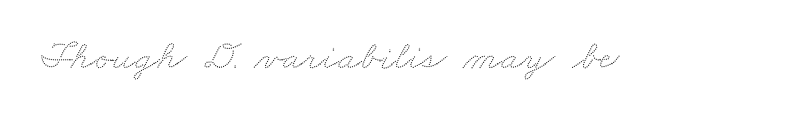
The image shows 41 px wide type; set normal letter spacing, not underlined; low stroke contrast and a small x-height.
